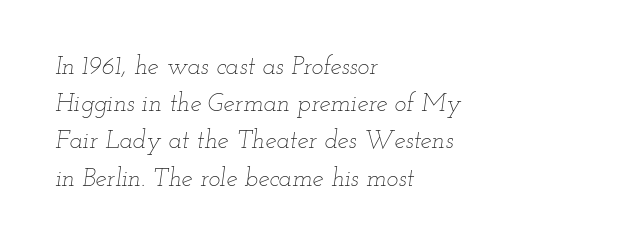
Q: Is the text bold? A: No.
Q: Is the text italic (slanted)? A: Yes, it leans right by about 12 degrees.
Q: Is the text underlined? A: No.
Q: How is the paragraph aligned? A: Left-aligned.
Q: Is the spacing between letters normal or unusually wide? A: Normal.
Q: Is the spacing between lines tight, normal or loose? A: Normal.
